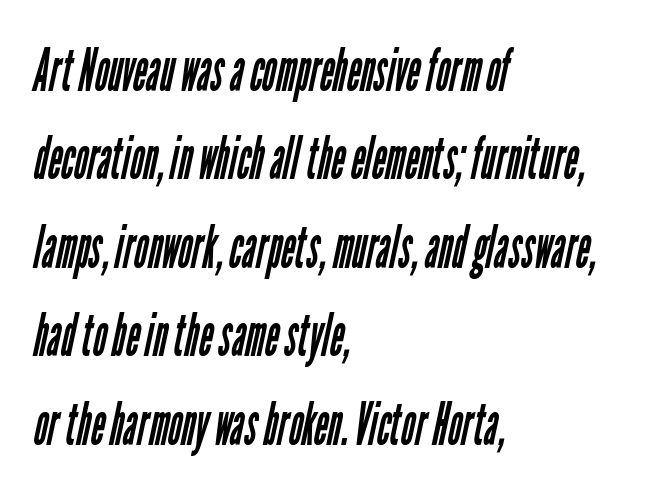
Q: Is the text bold? A: No.
Q: Is the typeface a serif or a sans-serif typeface? A: Sans-serif.
Q: Is the text underlined? A: No.
Q: How is the paragraph aligned? A: Left-aligned.
Q: Is the spacing between letters normal or unusually wide? A: Normal.
Q: Is the spacing between lines tight, normal or loose? A: Normal.
Q: Width (condensed, normal, or wide)? A: Condensed.
Q: Stroke contrast? A: Low.
Q: x-height? A: Medium.
Q: Monospaced? A: No.
